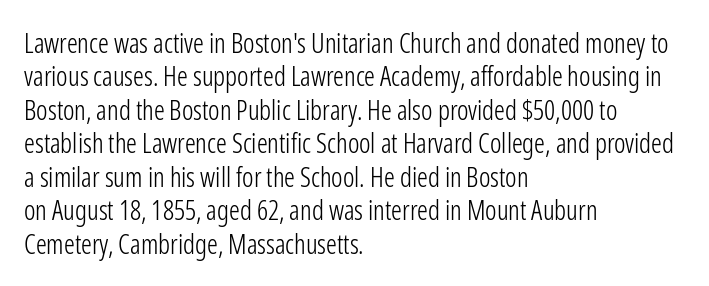
No letter is thick-stroked: the sample isn't bold. This rendering leaves character spacing at its baseline value. A bare baseline throughout the passage. Line beginnings align vertically; line endings do not. This sample uses an upright cut, with every glyph sitting square on the baseline.
